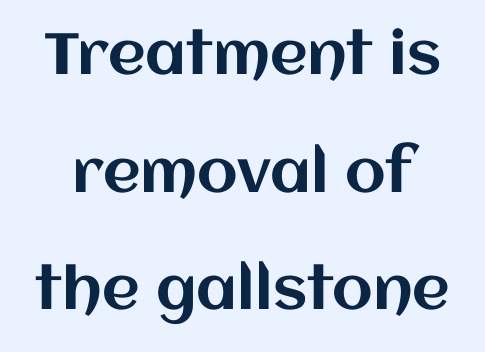
{"italic": "no", "width": "normal", "stroke_contrast": "medium", "x_height": "large", "monospaced": "no", "underline": "no", "line_spacing": "loose", "line_spacing_ratio": 2.03, "letter_spacing": "normal", "letter_spacing_em": 0.0, "glyph_px": 58}
